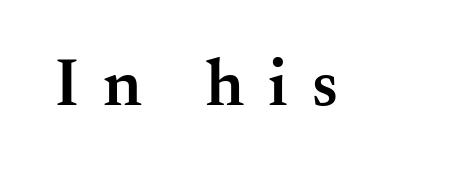
{"serif": "yes", "italic": "no", "bold": "semi", "weight": "semibold", "width": "normal", "stroke_contrast": "medium", "x_height": "small", "monospaced": "no", "underline": "no", "letter_spacing": "wide", "letter_spacing_em": 0.36, "glyph_px": 68}
